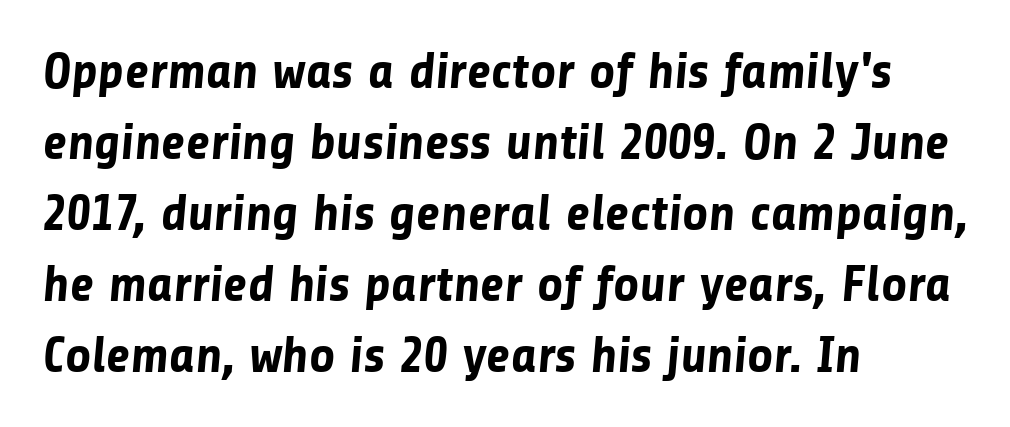
{"serif": "no", "bold": "yes", "weight": "bold", "width": "normal", "stroke_contrast": "low", "x_height": "medium", "monospaced": "no", "underline": "no", "align": "left", "line_spacing": "normal", "line_spacing_ratio": 1.39, "letter_spacing": "normal", "letter_spacing_em": 0.0, "glyph_px": 51}
